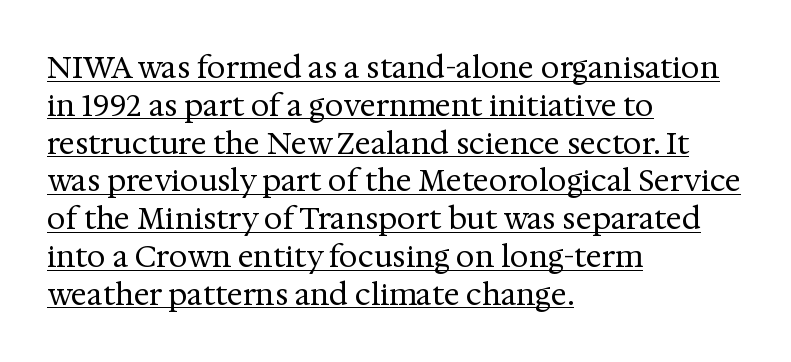
Q: Is the text bold? A: No.
Q: Is the text italic (slanted)? A: No, it is upright.
Q: Is the typeface a serif or a sans-serif typeface? A: Serif.
Q: Is the text underlined? A: Yes.
Q: How is the paragraph aligned? A: Left-aligned.
Q: Is the spacing between letters normal or unusually wide? A: Normal.
Q: Is the spacing between lines tight, normal or loose? A: Normal.
Q: Width (condensed, normal, or wide)? A: Normal.
Q: Stroke contrast? A: Medium.
Q: x-height? A: Medium.
Q: Monospaced? A: No.
